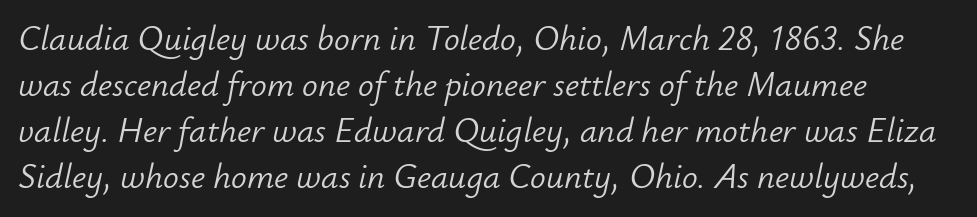
The image shows 35 px light type, italic (leaning right); set normal line spacing (1.31x), normal letter spacing, not underlined; low stroke contrast and a small x-height.
